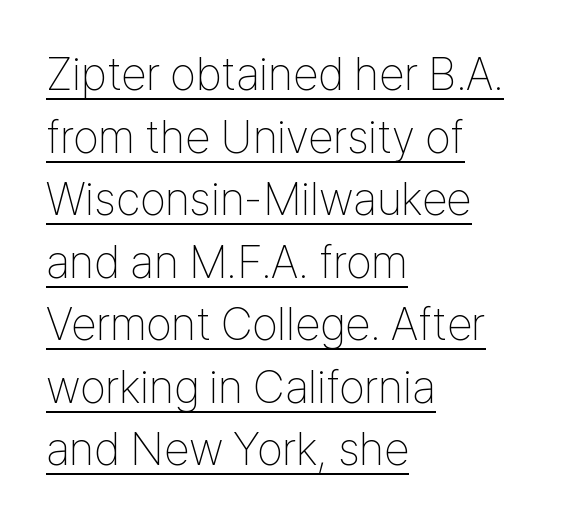
The image shows 46 px thin, condensed sans-serif type, upright; set left-aligned, normal line spacing (1.36x), normal letter spacing, underlined; low stroke contrast and a medium x-height.
